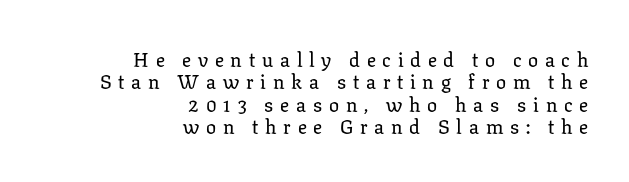
The image shows 20 px text type, upright; set right-aligned, tight line spacing (1.12x), unusually wide letter spacing (+0.34 em), not underlined.
